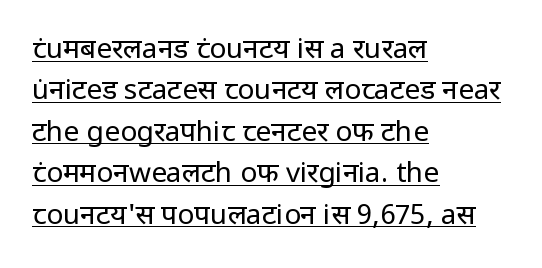
The image shows 28 px regular-weight sans-serif type, upright; set left-aligned, normal line spacing (1.48x), normal letter spacing, underlined; low stroke contrast and a medium x-height.
